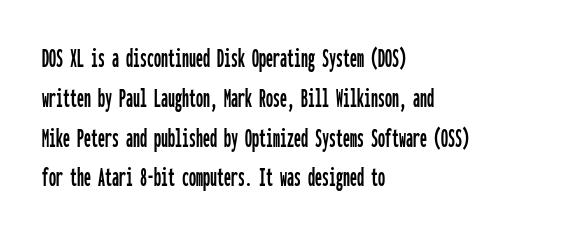
This sample has the even, mechanical cadence of fixed-width lettering. Nobody touched the tracking dial on this one. The letters stand straight up with perfectly vertical stems. Line spacing here is normal.
